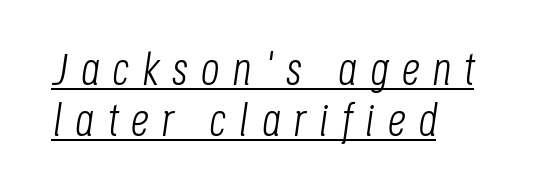
{"italic": "yes", "lean": "right", "slant_degrees": 8, "bold": "no", "weight": "light", "width": "condensed", "stroke_contrast": "low", "x_height": "large", "monospaced": "no", "underline": "yes", "align": "left", "line_spacing": "tight", "line_spacing_ratio": 1.1, "letter_spacing": "wide", "letter_spacing_em": 0.28, "glyph_px": 46}
